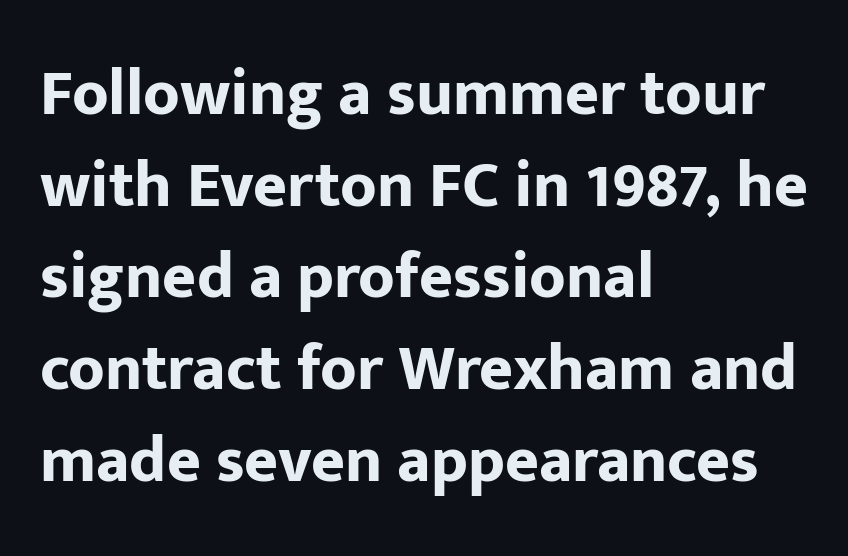
The image shows 65 px bold sans-serif type, upright; set left-aligned, normal line spacing (1.41x), normal letter spacing, not underlined; low stroke contrast and a medium x-height.
